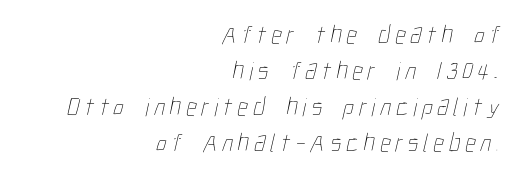
The image shows 26 px text type; set right-aligned, normal line spacing (1.38x), not underlined.
